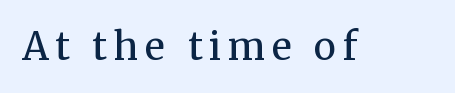
Q: Is the text bold? A: No.
Q: Is the text italic (slanted)? A: No, it is upright.
Q: Is the typeface a serif or a sans-serif typeface? A: Serif.
Q: Is the text underlined? A: No.
Q: Width (condensed, normal, or wide)? A: Normal.
Q: Stroke contrast? A: Medium.
Q: x-height? A: Medium.
Q: Monospaced? A: No.
